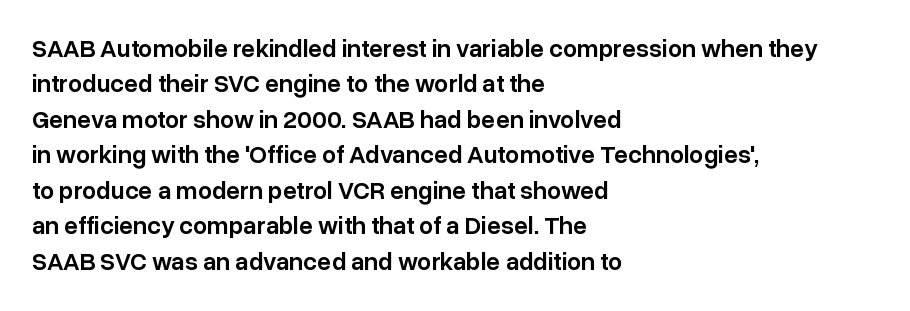
Every letter is mildly thick-stroked: semibold rather than bold. The passage is arranged the way most books set body copy — flush left. The axis of the letterforms is exactly vertical. The rendering uses a moderate line-height, typical for paragraphs.
